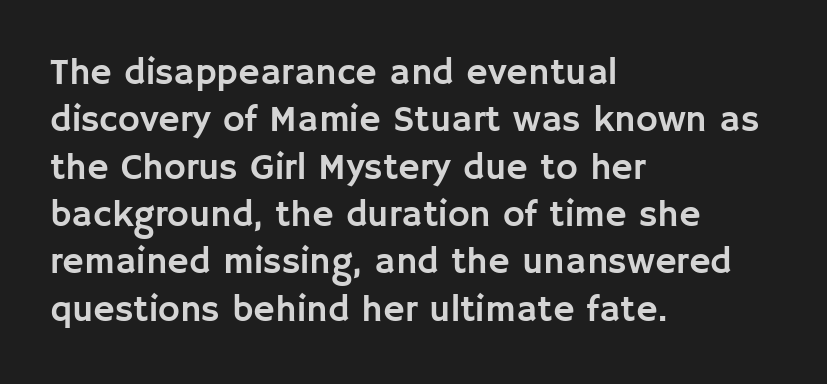
Q: Is the text italic (slanted)? A: No, it is upright.
Q: Is the typeface a serif or a sans-serif typeface? A: Sans-serif.
Q: Is the text underlined? A: No.
Q: How is the paragraph aligned? A: Left-aligned.
Q: Is the spacing between letters normal or unusually wide? A: Normal.
Q: Is the spacing between lines tight, normal or loose? A: Normal.
Q: Width (condensed, normal, or wide)? A: Normal.
Q: Stroke contrast? A: Low.
Q: x-height? A: Large.
Q: Monospaced? A: No.
